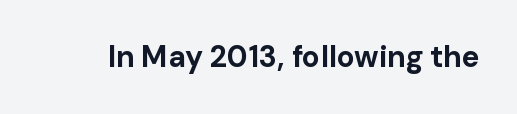
The image shows 30 px bold sans-serif type, upright; set normal letter spacing, not underlined; low stroke contrast and a medium x-height.
